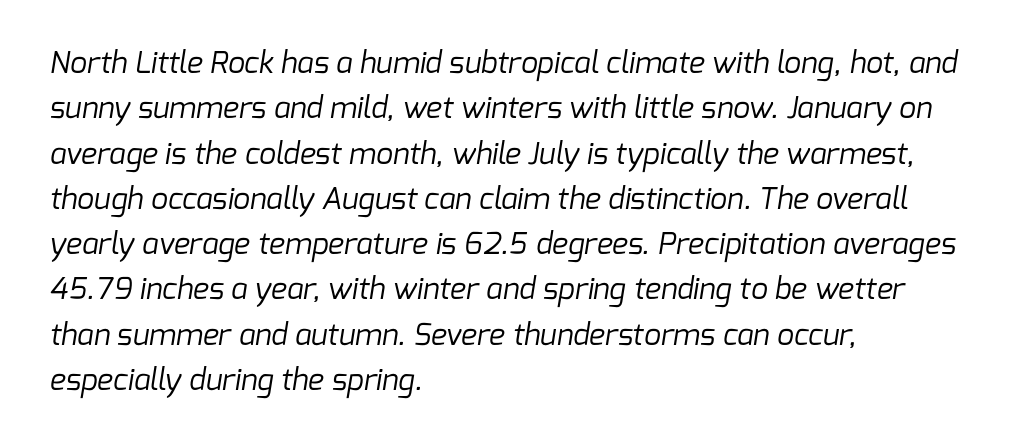
The image shows 30 px regular-weight sans-serif type; set left-aligned, normal line spacing (1.51x), normal letter spacing, not underlined; low stroke contrast and a medium x-height.
